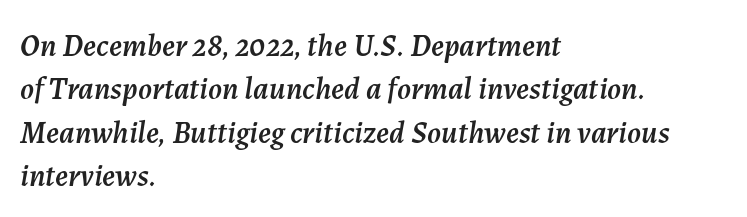
{"italic": "yes", "lean": "right", "slant_degrees": 7, "width": "normal", "stroke_contrast": "medium", "x_height": "medium", "monospaced": "no", "underline": "no", "align": "left", "line_spacing": "normal", "line_spacing_ratio": 1.4, "letter_spacing": "normal", "letter_spacing_em": 0.0, "glyph_px": 31}
